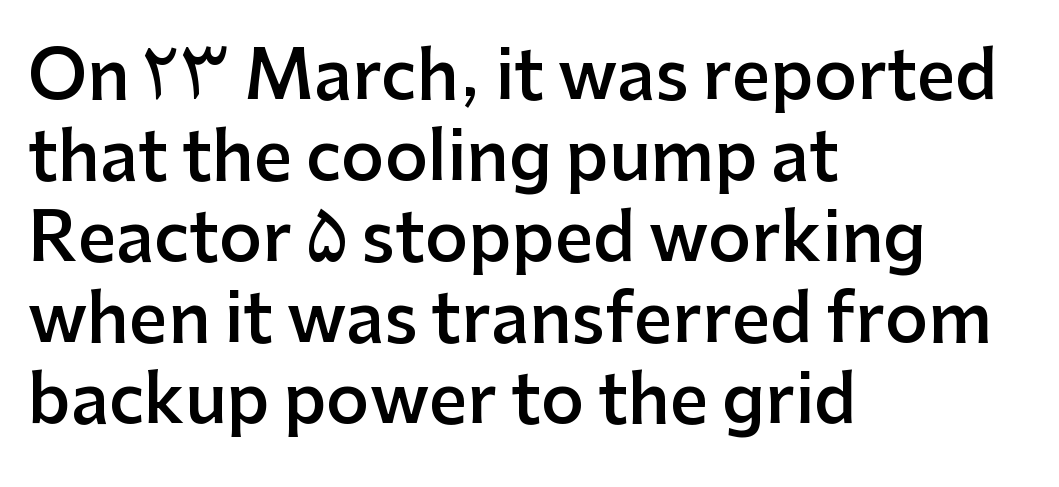
{"serif": "no", "italic": "no", "bold": "semi", "weight": "semibold", "width": "normal", "stroke_contrast": "low", "x_height": "medium", "monospaced": "no", "underline": "no", "align": "left", "line_spacing_ratio": 1.21, "letter_spacing": "normal", "letter_spacing_em": 0.0, "glyph_px": 67}
